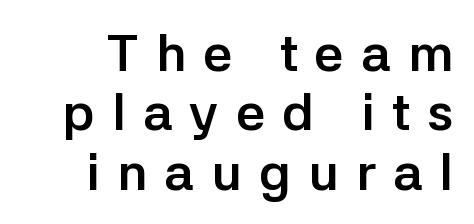
{"serif": "no", "italic": "no", "bold": "yes", "weight": "semibold", "width": "normal", "stroke_contrast": "low", "x_height": "medium", "monospaced": "no", "underline": "no", "line_spacing": "tight", "line_spacing_ratio": 1.14, "letter_spacing": "wide", "letter_spacing_em": 0.33, "glyph_px": 52}
